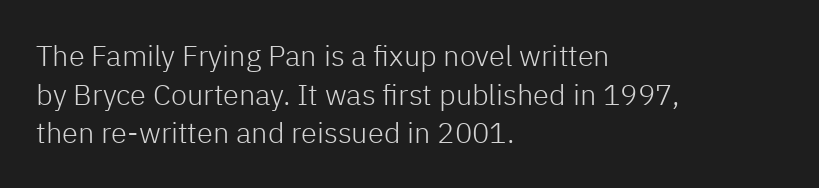
{"serif": "no", "italic": "no", "bold": "no", "weight": "light", "width": "normal", "stroke_contrast": "low", "x_height": "medium", "monospaced": "no", "underline": "no", "align": "left", "line_spacing": "normal", "line_spacing_ratio": 1.33, "letter_spacing": "normal", "letter_spacing_em": 0.0, "glyph_px": 29}
